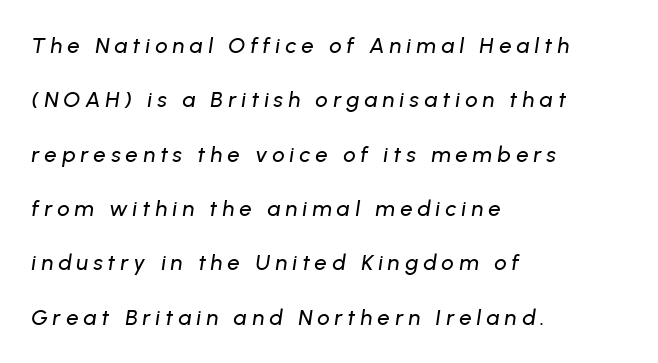
{"italic": "yes", "lean": "right", "slant_degrees": 8, "underline": "no", "align": "left", "line_spacing": "loose", "line_spacing_ratio": 2.47, "letter_spacing": "wide", "letter_spacing_em": 0.23, "glyph_px": 22}
